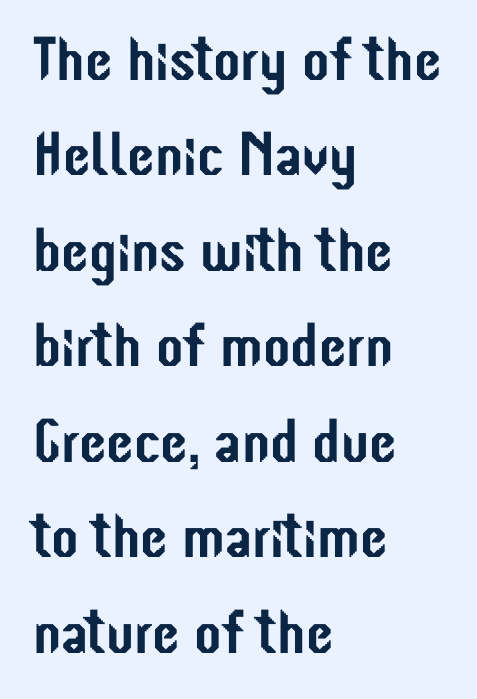
These lines keep a tight, regular rhythm from letter to letter. Words float on clear page, feet unadorned. Does the leading feel generous? No, just average. One-word summary of the alignment: left. Characters remain perfectly vertical along every line.
